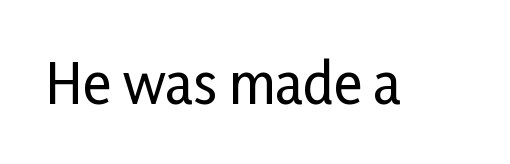
Q: Is the text italic (slanted)? A: No, it is upright.
Q: Is the typeface a serif or a sans-serif typeface? A: Sans-serif.
Q: Is the text underlined? A: No.
Q: Is the spacing between letters normal or unusually wide? A: Normal.
Q: Width (condensed, normal, or wide)? A: Condensed.
Q: Stroke contrast? A: Low.
Q: x-height? A: Medium.
Q: Monospaced? A: No.
